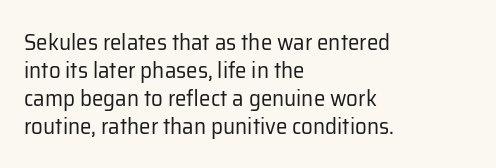
{"italic": "no", "bold": "no", "underline": "no", "align": "left", "line_spacing_ratio": 1.22, "letter_spacing": "normal", "letter_spacing_em": 0.0, "glyph_px": 23}
